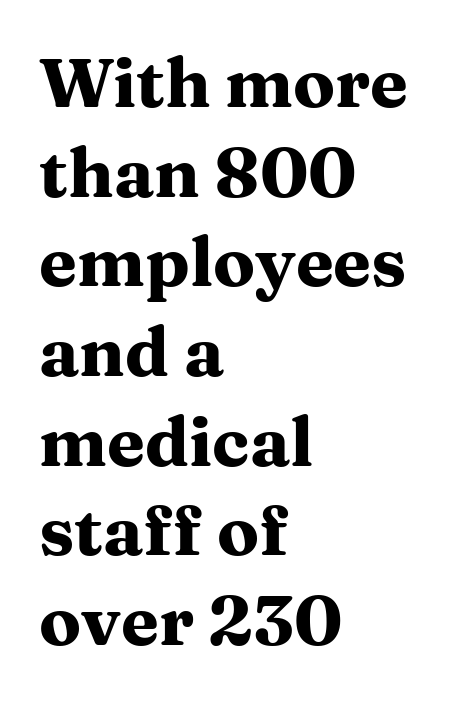
The image shows 69 px heavy, wide serif type, upright; set left-aligned, normal line spacing (1.3x), normal letter spacing, not underlined; medium stroke contrast and a medium x-height.
